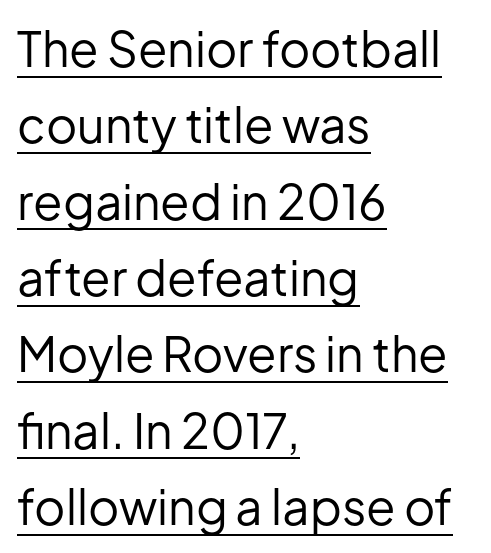
{"serif": "no", "italic": "no", "bold": "no", "weight": "regular", "width": "normal", "stroke_contrast": "low", "x_height": "medium", "monospaced": "no", "underline": "yes", "align": "left", "line_spacing": "normal", "line_spacing_ratio": 1.59, "letter_spacing": "normal", "letter_spacing_em": 0.0, "glyph_px": 48}
